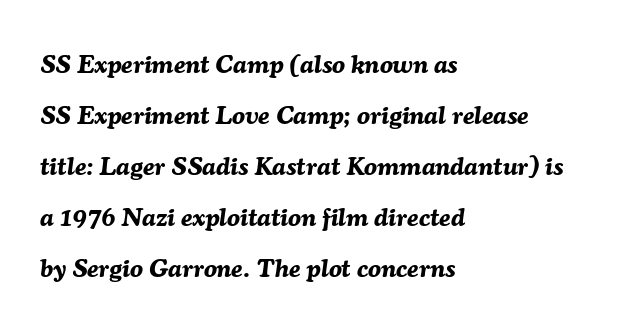
The image shows 26 px bold type, italic (leaning right); set left-aligned, loose line spacing (1.96x), normal letter spacing, not underlined.
